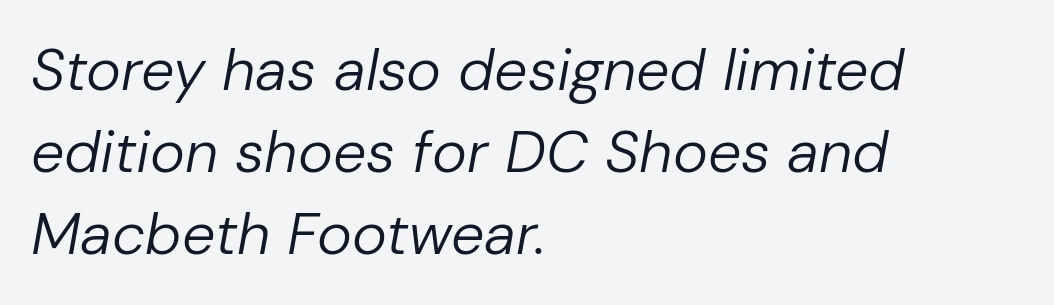
The letters sit at their default tracking, neither squeezed nor spread. Character widths vary here, with narrow letters taking less room than wide ones. One glance says typical: line gaps are just what's usual. The rendering applies a slant to the glyphs. Descenders hang freely into open space.
